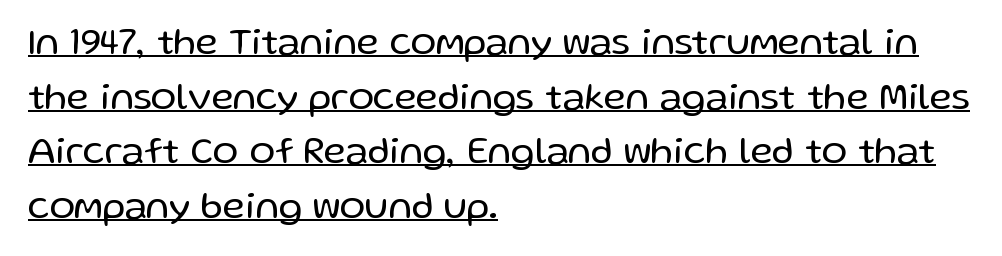
The image shows 38 px regular-weight sans-serif type, upright; set left-aligned, normal line spacing (1.44x), normal letter spacing, underlined; low stroke contrast and a medium x-height.
